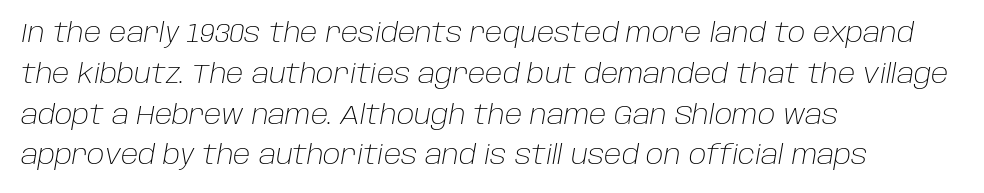
Evenly set lines give the paragraph a standard silhouette. Only glyphs here, with clear space below each row. How are the letters spaced? Ordinarily, with no added tracking. Weight class: somewhere from thin through regular. The typography opts for an oblique posture over an upright one. Where is the straight margin? On the left.
